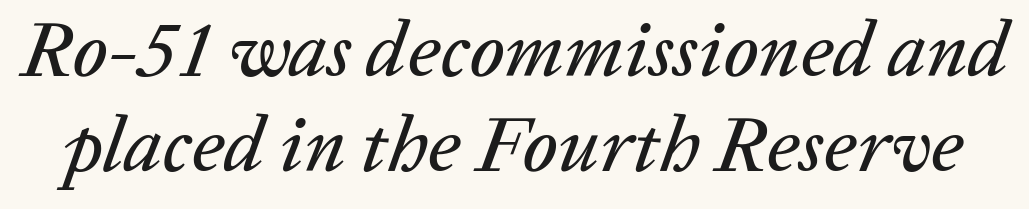
The image shows 78 px text type, italic (leaning right); set line spacing 1.22x, normal letter spacing, not underlined; low stroke contrast and a medium x-height.
